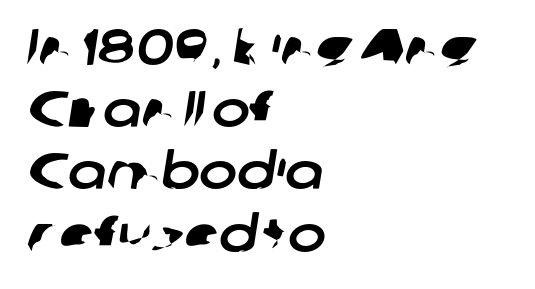
The image shows 51 px sans-serif type; set left-aligned, line spacing 1.22x, normal letter spacing, not underlined; low stroke contrast and a medium x-height.
